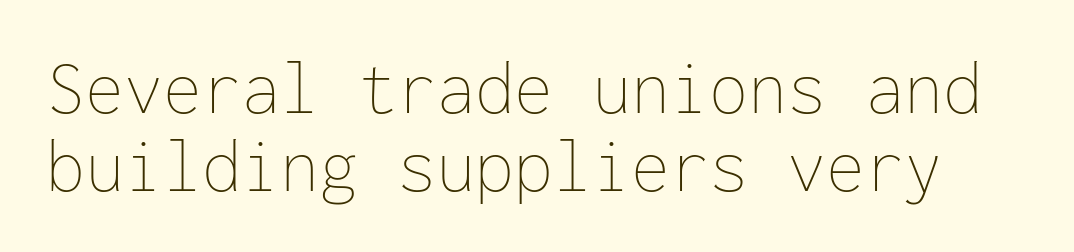
Q: Is the text bold? A: No.
Q: Is the text italic (slanted)? A: No, it is upright.
Q: Is the text underlined? A: No.
Q: Is the spacing between letters normal or unusually wide? A: Normal.
Q: Is the spacing between lines tight, normal or loose? A: Tight.
Q: Width (condensed, normal, or wide)? A: Normal.
Q: Stroke contrast? A: Low.
Q: x-height? A: Medium.
Q: Monospaced? A: Yes.
